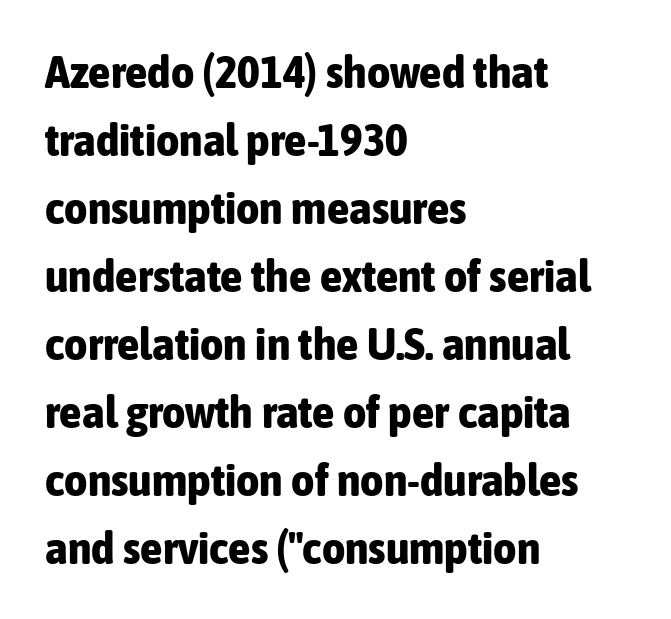
The image shows 45 px bold, condensed sans-serif type, upright; set left-aligned, normal line spacing (1.51x), normal letter spacing, not underlined; low stroke contrast and a medium x-height.
